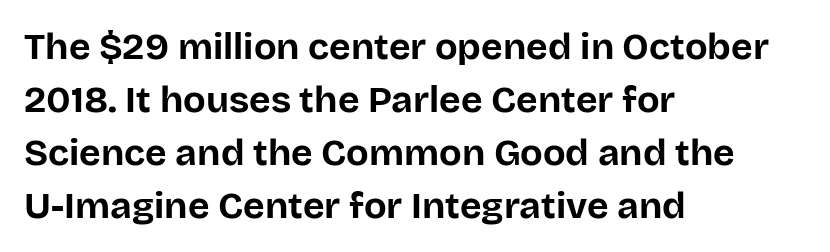
Q: Is the text bold? A: Yes.
Q: Is the text italic (slanted)? A: No, it is upright.
Q: Is the typeface a serif or a sans-serif typeface? A: Sans-serif.
Q: Is the text underlined? A: No.
Q: How is the paragraph aligned? A: Left-aligned.
Q: Is the spacing between letters normal or unusually wide? A: Normal.
Q: Is the spacing between lines tight, normal or loose? A: Normal.
Q: Width (condensed, normal, or wide)? A: Normal.
Q: Stroke contrast? A: Low.
Q: x-height? A: Large.
Q: Monospaced? A: No.
